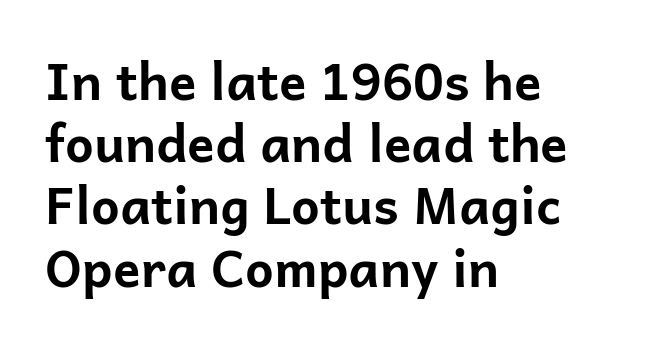
The image shows 51 px bold sans-serif type, upright; set left-aligned, line spacing 1.22x, normal letter spacing, not underlined; low stroke contrast and a medium x-height.
